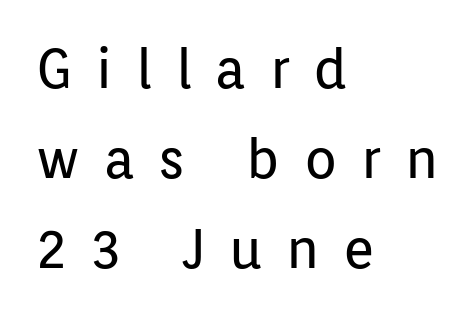
Q: Is the text bold? A: No.
Q: Is the text italic (slanted)? A: No, it is upright.
Q: Is the typeface a serif or a sans-serif typeface? A: Sans-serif.
Q: Is the text underlined? A: No.
Q: How is the paragraph aligned? A: Left-aligned.
Q: Is the spacing between letters normal or unusually wide? A: Unusually wide.
Q: Is the spacing between lines tight, normal or loose? A: Normal.
Q: Width (condensed, normal, or wide)? A: Normal.
Q: Stroke contrast? A: Low.
Q: x-height? A: Medium.
Q: Monospaced? A: No.
